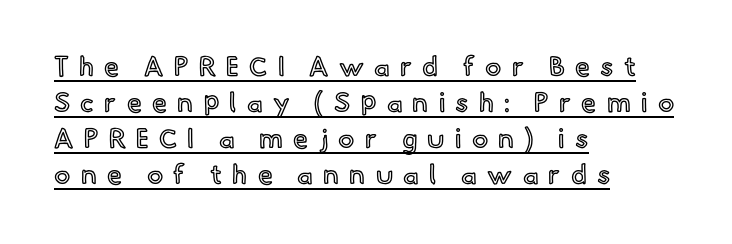
The image shows 27 px text type, upright; set left-aligned, normal line spacing (1.33x), unusually wide letter spacing (+0.38 em), underlined.
